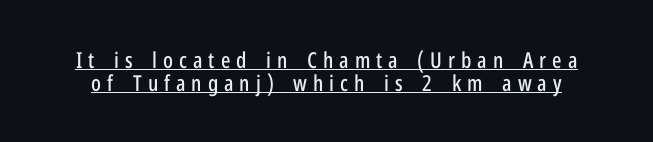
Q: Is the text italic (slanted)? A: No, it is upright.
Q: Is the text underlined? A: Yes.
Q: Is the spacing between letters normal or unusually wide? A: Unusually wide.
Q: Is the spacing between lines tight, normal or loose? A: Tight.
